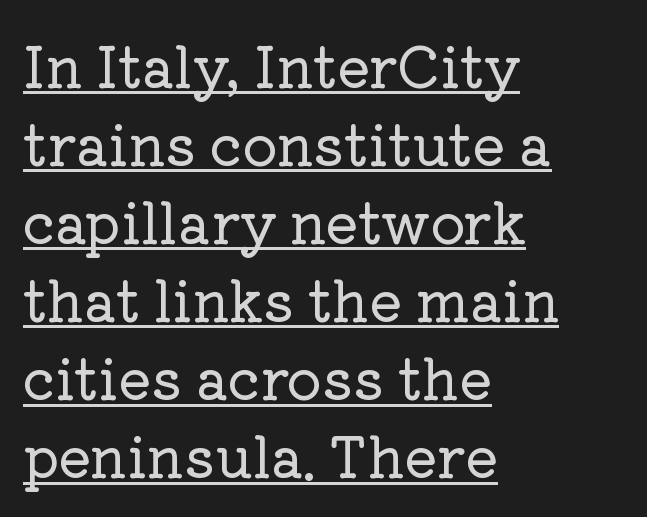
The image shows 55 px serif type, upright; set left-aligned, normal line spacing (1.42x), normal letter spacing, underlined; low stroke contrast and a medium x-height.
